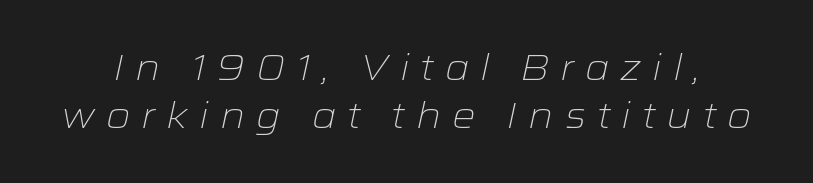
The image shows 37 px light, wide type, italic (leaning right); set normal line spacing (1.29x), unusually wide letter spacing (+0.29 em), not underlined; low stroke contrast and a medium x-height.
